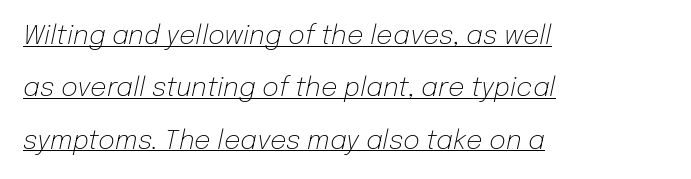
Q: Is the text bold? A: No.
Q: Is the text italic (slanted)? A: Yes, it leans right by about 12 degrees.
Q: Is the text underlined? A: Yes.
Q: How is the paragraph aligned? A: Left-aligned.
Q: Is the spacing between letters normal or unusually wide? A: Normal.
Q: Is the spacing between lines tight, normal or loose? A: Loose.
